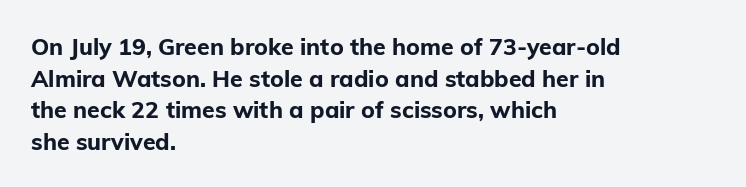
{"italic": "no", "bold": "yes", "underline": "no", "align": "left", "line_spacing": "normal", "line_spacing_ratio": 1.37, "letter_spacing": "normal", "letter_spacing_em": 0.0, "glyph_px": 23}
